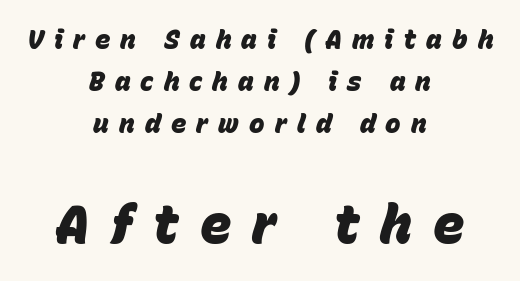
The image shows 53 px heavy type, italic (leaning right); set centered, normal line spacing (1.61x), unusually wide letter spacing (+0.39 em), not underlined; the second (bottom) block is 2.04x larger; low stroke contrast and a large x-height.
